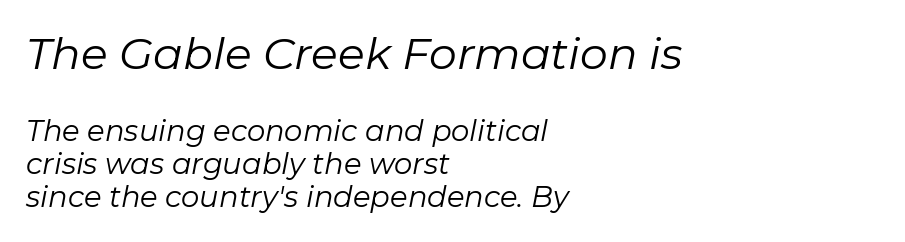
{"italic": "yes", "lean": "right", "slant_degrees": 11, "bold": "no", "weight": "regular", "width": "normal", "stroke_contrast": "low", "x_height": "medium", "monospaced": "no", "underline": "no", "align": "left", "line_spacing": "tight", "line_spacing_ratio": 1.15, "letter_spacing": "normal", "letter_spacing_em": 0.0, "larger_block": "first", "size_ratio": 1.52, "glyph_px": 44}
